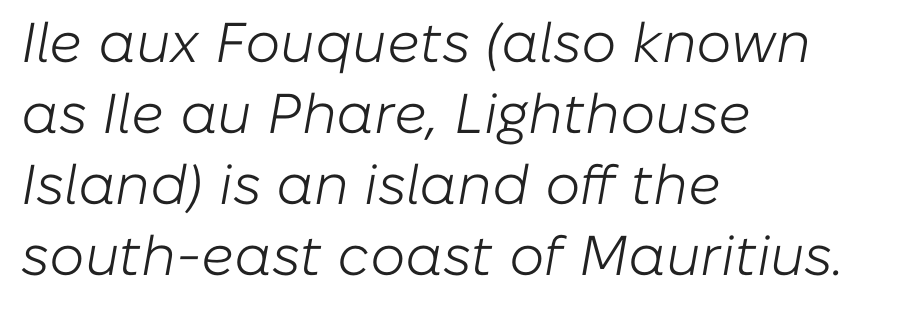
{"italic": "yes", "lean": "right", "slant_degrees": 10, "bold": "no", "weight": "light", "width": "normal", "stroke_contrast": "low", "x_height": "medium", "monospaced": "no", "underline": "no", "align": "left", "line_spacing": "normal", "line_spacing_ratio": 1.27, "letter_spacing": "normal", "letter_spacing_em": 0.0, "glyph_px": 56}
